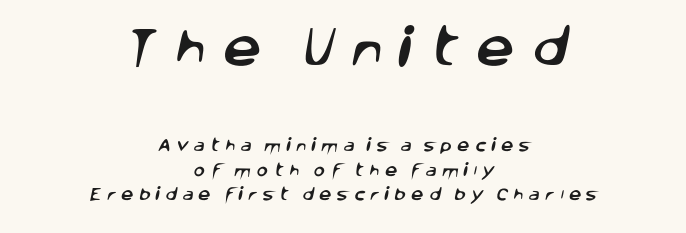
The image shows 43 px sans-serif type; set centered, line spacing 1.74x, unusually wide letter spacing (+0.36 em), not underlined; the first (top) block is 3.07x larger; low stroke contrast and a large x-height.
